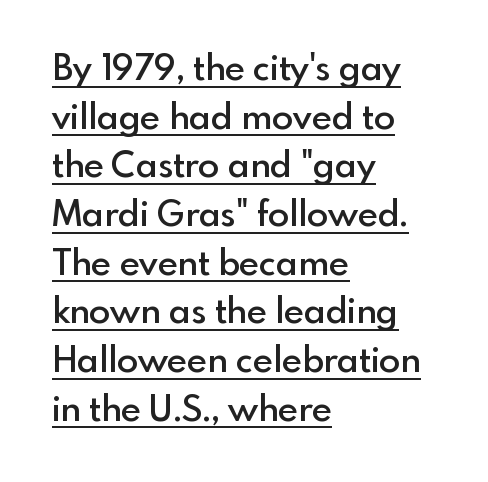
{"serif": "no", "italic": "no", "bold": "semi", "weight": "semibold", "width": "normal", "x_height": "small", "monospaced": "no", "underline": "yes", "align": "left", "line_spacing": "normal", "line_spacing_ratio": 1.39, "letter_spacing": "normal", "letter_spacing_em": 0.0, "glyph_px": 35}
